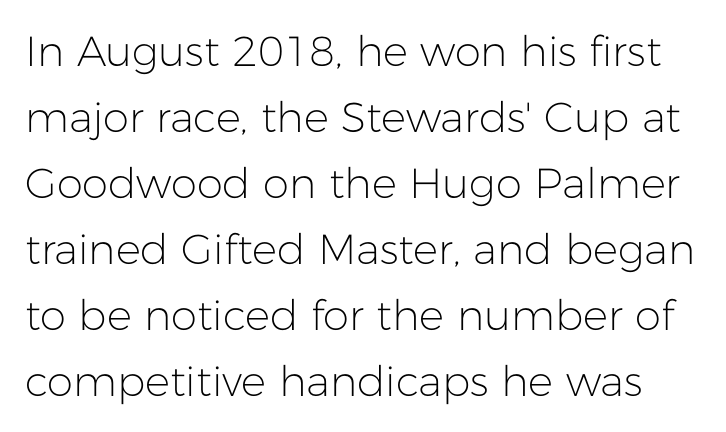
{"serif": "no", "italic": "no", "bold": "no", "weight": "light", "width": "normal", "stroke_contrast": "low", "x_height": "medium", "monospaced": "no", "underline": "no", "line_spacing": "normal", "line_spacing_ratio": 1.57, "letter_spacing": "normal", "letter_spacing_em": 0.0, "glyph_px": 42}
